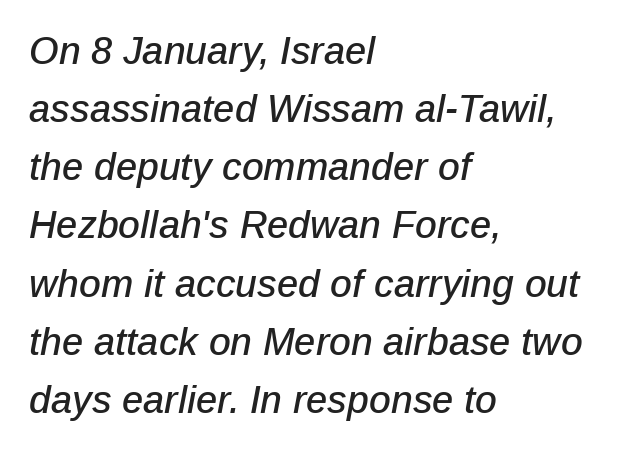
This sample keeps an unexceptional amount of space between lines. Caption: multi-line text, flush left, ragged right. The gap between lines stays unmarked. Look at the tracking — it's just the regular setting, nothing added. You can tell it's italic because the verticals aren't actually vertical.
